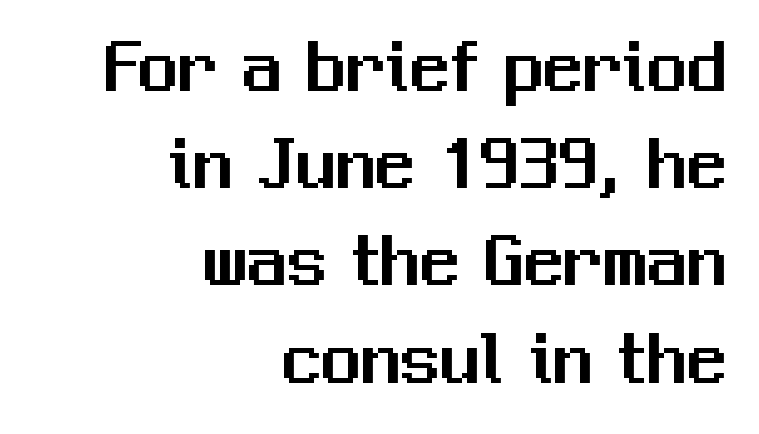
Notice how the passage keeps a crisp vertical edge on the right only. Just letters on the line, the space beneath them empty. You could not count columns in this text — the font is proportionally spaced. Is there any slant? The stems are plumb. The letters sit at their default tracking, neither squeezed nor spread.
